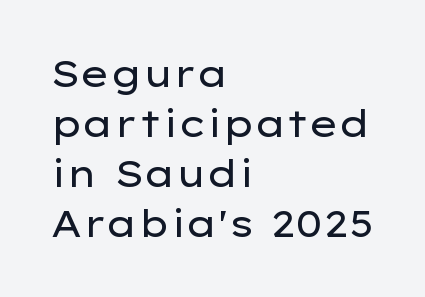
Q: Is the text bold? A: No.
Q: Is the text italic (slanted)? A: No, it is upright.
Q: Is the typeface a serif or a sans-serif typeface? A: Sans-serif.
Q: Is the text underlined? A: No.
Q: How is the paragraph aligned? A: Left-aligned.
Q: Is the spacing between letters normal or unusually wide? A: Normal.
Q: Is the spacing between lines tight, normal or loose? A: Normal.
Q: Width (condensed, normal, or wide)? A: Wide.
Q: Stroke contrast? A: Low.
Q: x-height? A: Medium.
Q: Monospaced? A: No.
